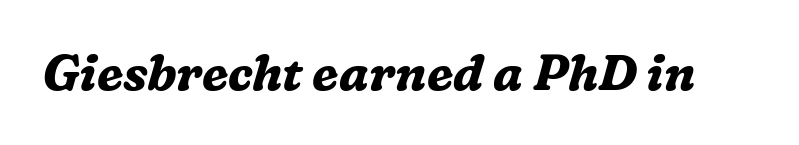
{"serif": "yes", "italic": "yes", "lean": "right", "slant_degrees": 16, "bold": "yes", "weight": "bold", "width": "normal", "stroke_contrast": "medium", "x_height": "medium", "monospaced": "no", "underline": "no", "letter_spacing": "normal", "letter_spacing_em": 0.0, "glyph_px": 49}
